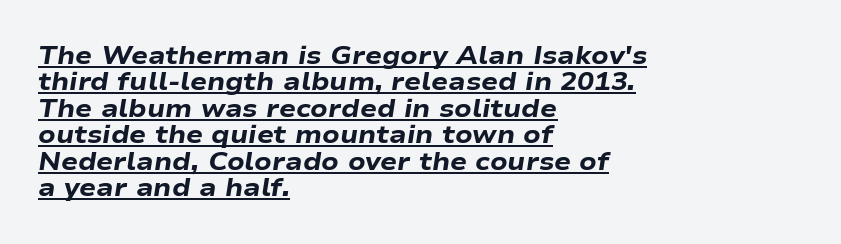
The image shows 25 px bold type, italic (leaning right); set left-aligned, tight line spacing (1.06x), normal letter spacing, underlined.
